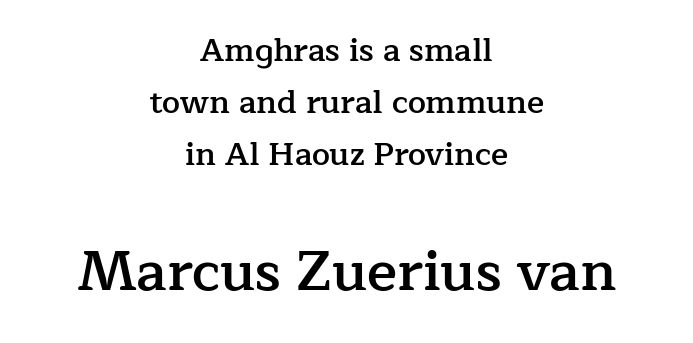
Underlining? Definitely not there. The characters look somewhat weighty, a semibold short of true bold. You could call the tracking neutral — neither tight nor loose. Proportional: the letters do not fall into vertical columns.
